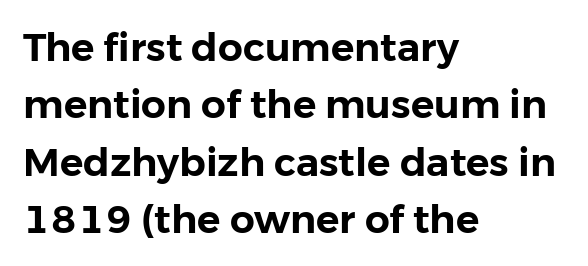
{"serif": "no", "italic": "no", "width": "normal", "stroke_contrast": "low", "x_height": "medium", "monospaced": "no", "underline": "no", "align": "left", "line_spacing": "normal", "line_spacing_ratio": 1.47, "letter_spacing": "normal", "letter_spacing_em": 0.0, "glyph_px": 39}
